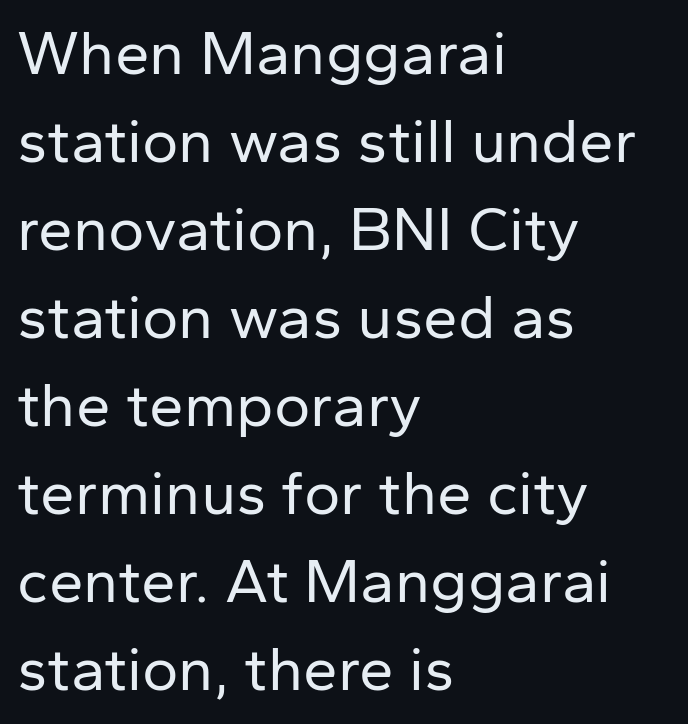
The type is set solid horizontally, with unmodified tracking. Leading: standard. You can tell it's not italic because the verticals are truly vertical. Just letters on the line, the space beneath them empty.
